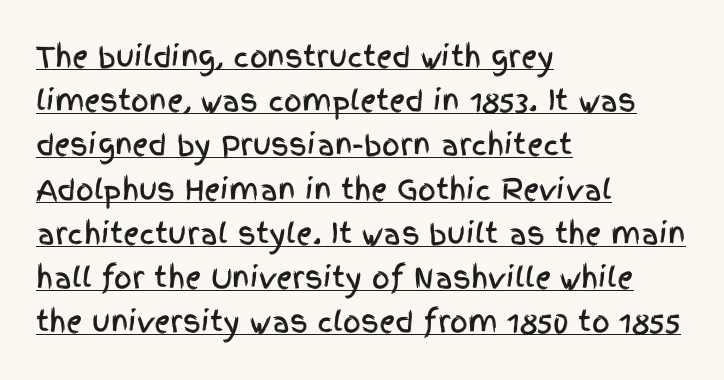
The image shows 28 px condensed sans-serif type, upright; set left-aligned, normal line spacing (1.58x), normal letter spacing, underlined; a large x-height.
